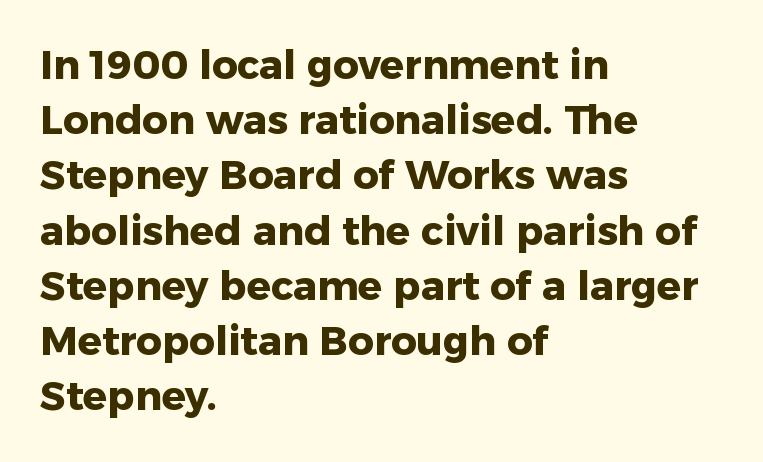
Q: Is the text bold? A: Yes.
Q: Is the text italic (slanted)? A: No, it is upright.
Q: Is the typeface a serif or a sans-serif typeface? A: Sans-serif.
Q: Is the text underlined? A: No.
Q: How is the paragraph aligned? A: Left-aligned.
Q: Is the spacing between letters normal or unusually wide? A: Normal.
Q: Is the spacing between lines tight, normal or loose? A: Normal.
Q: Width (condensed, normal, or wide)? A: Normal.
Q: Stroke contrast? A: Low.
Q: x-height? A: Medium.
Q: Monospaced? A: No.
